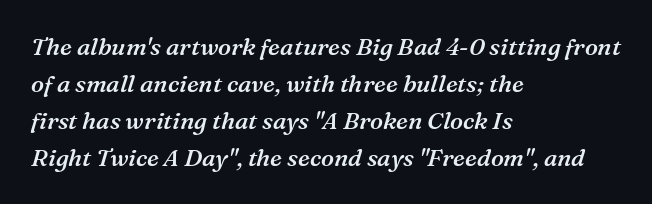
This rendering leaves character spacing at its baseline value. The lines are quadded left. Students, this is semibold: more ink than regular, less than bold. Emphasis-style slanted type is in use. Normally led — the rows are evenly, conventionally spaced.
